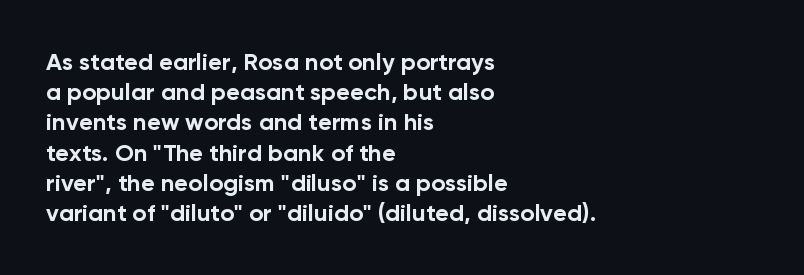
The image shows 24 px bold type, upright; set left-aligned, normal line spacing (1.26x), normal letter spacing, not underlined.
